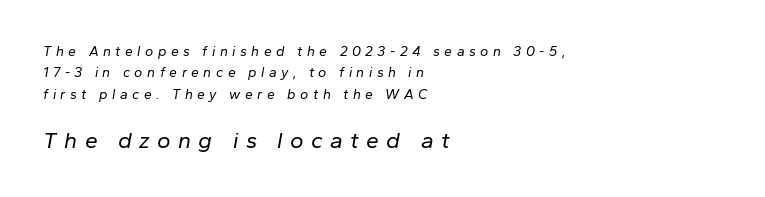
The image shows 23 px text type, italic (leaning right); set left-aligned, normal line spacing (1.53x), unusually wide letter spacing (+0.32 em), not underlined; the second (bottom) block is 1.64x larger.
